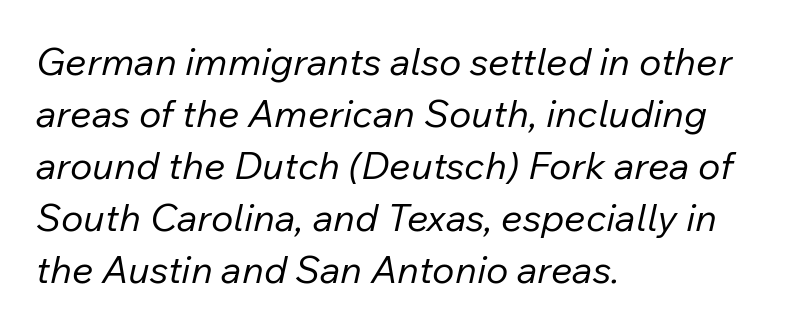
Q: Is the text bold? A: No.
Q: Is the text italic (slanted)? A: Yes, it leans right by about 12 degrees.
Q: Is the text underlined? A: No.
Q: How is the paragraph aligned? A: Left-aligned.
Q: Is the spacing between letters normal or unusually wide? A: Normal.
Q: Is the spacing between lines tight, normal or loose? A: Normal.
Q: Width (condensed, normal, or wide)? A: Normal.
Q: Stroke contrast? A: Low.
Q: x-height? A: Medium.
Q: Monospaced? A: No.
